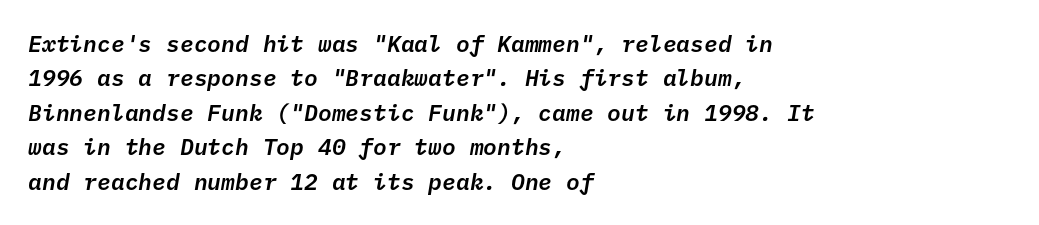
Observe the lean: these are italic letterforms. Leading: standard. Does extra space separate the letters? No, they use regular spacing. Each row of text sits above clean, open space. Layout note: lines flush left.
